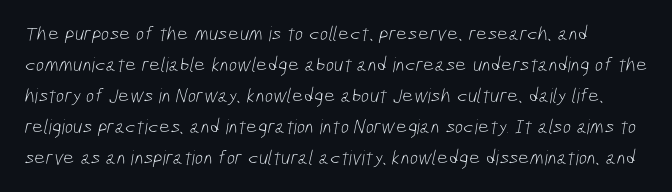
The image shows 20 px text type; set normal line spacing (1.55x), normal letter spacing, not underlined.
